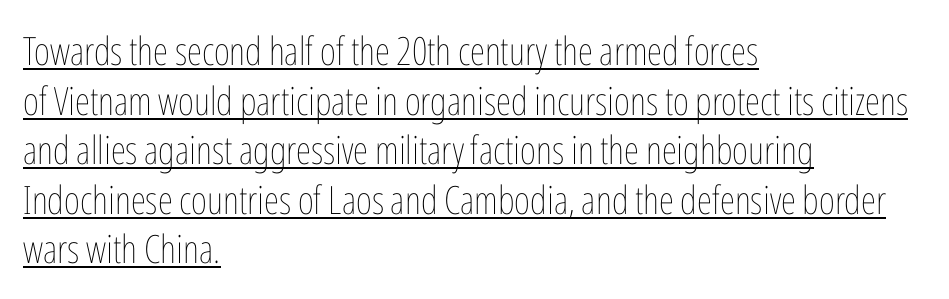
Proportional: the letters do not fall into vertical columns. This is roman type, the default non-slanted kind. Tracking value appears to be zero — textbook default spacing. The passage shown is underscored from start to finish. This rendering uses left alignment, leaving the right contour irregular. Summary of weight: not heavy and not bold.
